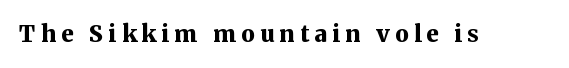
Q: Is the text bold? A: Yes.
Q: Is the text italic (slanted)? A: No, it is upright.
Q: Is the text underlined? A: No.
Q: Is the spacing between letters normal or unusually wide? A: Unusually wide.
